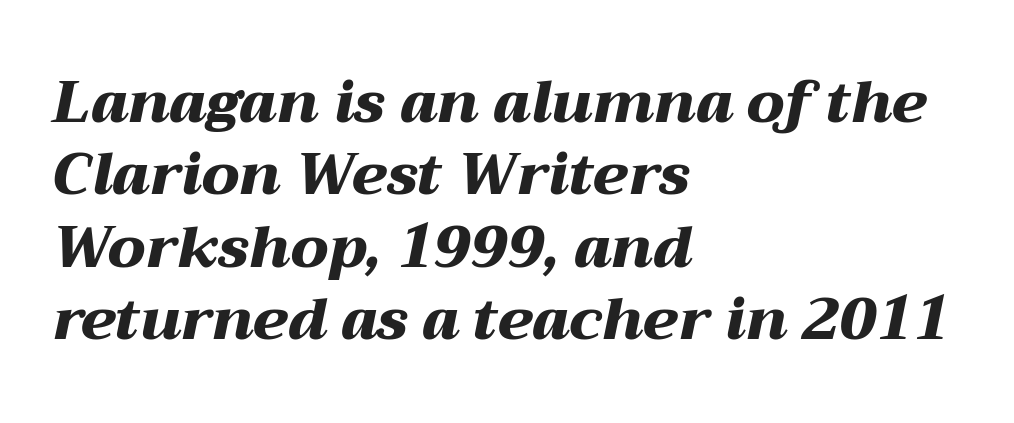
Honestly, there is no underline to notice here at all. Is this a fixed-width face? No — the glyphs have proportional, varying widths. Words appear dense and cohesive because spacing is normal. Compared with typical paragraphs, the rows here are spaced about the same. The letters are slanted; this is an italic face. Is the block centered? No — it sits flush against the left margin.
